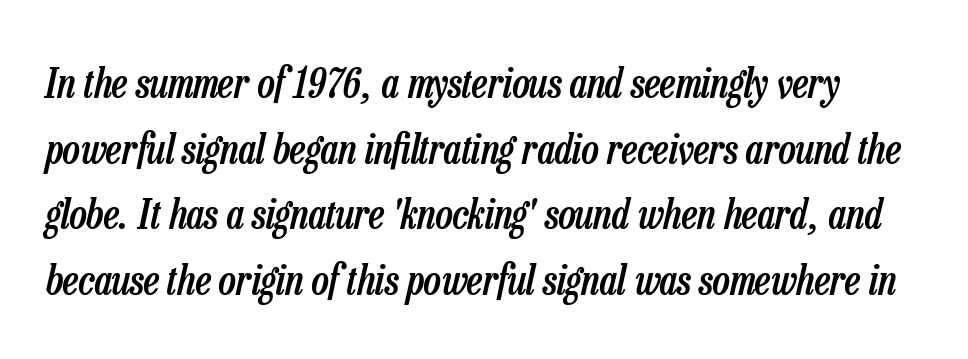
{"italic": "yes", "lean": "right", "slant_degrees": 13, "bold": "semi", "weight": "semibold", "width": "condensed", "stroke_contrast": "low", "x_height": "medium", "monospaced": "no", "underline": "no", "line_spacing": "normal", "line_spacing_ratio": 1.6, "letter_spacing": "normal", "letter_spacing_em": 0.0, "glyph_px": 41}
